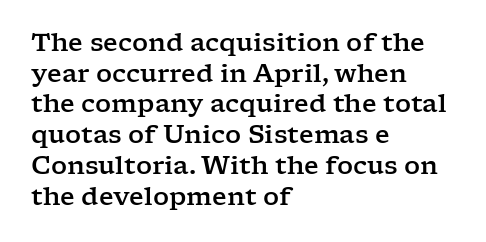
The image shows 25 px text type, upright; set left-aligned, line spacing 1.23x, normal letter spacing, not underlined.
